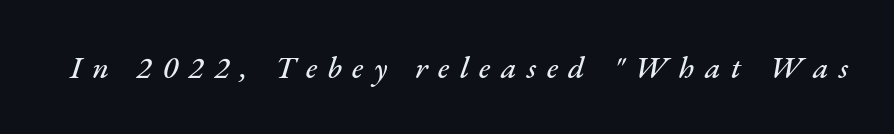
Q: Is the text italic (slanted)? A: Yes, it leans right by about 17 degrees.
Q: Is the text underlined? A: No.
Q: Is the spacing between letters normal or unusually wide? A: Unusually wide.
Q: Width (condensed, normal, or wide)? A: Normal.
Q: Stroke contrast? A: Medium.
Q: x-height? A: Small.
Q: Monospaced? A: No.
